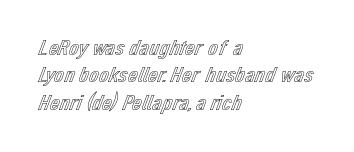
Letter spacing: default. Words float on clear page, feet unadorned. Is there much room between lines? A standard amount, neither cramped nor airy. Reading down the block, your eye returns to a fixed left position each line.
